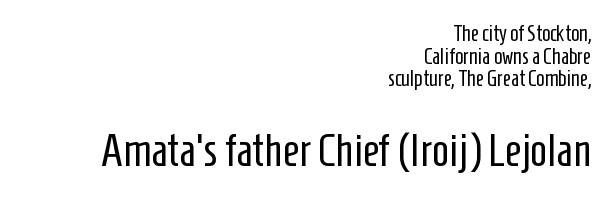
{"serif": "no", "italic": "no", "bold": "no", "weight": "regular", "width": "condensed", "stroke_contrast": "low", "x_height": "medium", "monospaced": "no", "underline": "no", "align": "right", "line_spacing": "tight", "line_spacing_ratio": 1.03, "letter_spacing": "normal", "letter_spacing_em": 0.0, "larger_block": "second", "size_ratio": 2.05, "glyph_px": 45}
